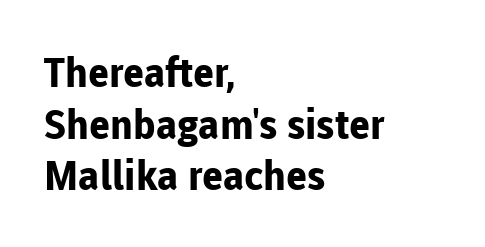
Q: Is the text bold? A: Yes.
Q: Is the text italic (slanted)? A: No, it is upright.
Q: Is the typeface a serif or a sans-serif typeface? A: Sans-serif.
Q: Is the text underlined? A: No.
Q: How is the paragraph aligned? A: Left-aligned.
Q: Is the spacing between letters normal or unusually wide? A: Normal.
Q: Is the spacing between lines tight, normal or loose? A: Normal.
Q: Width (condensed, normal, or wide)? A: Normal.
Q: Stroke contrast? A: Low.
Q: x-height? A: Medium.
Q: Monospaced? A: No.
